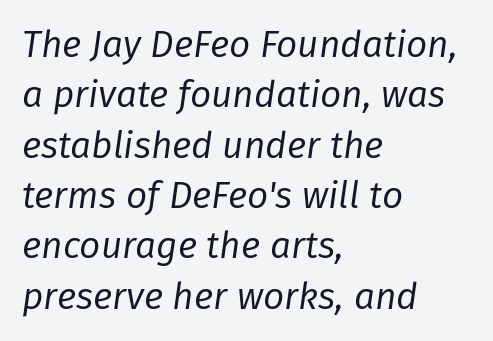
The image shows 37 px regular-weight type, italic (leaning right); set left-aligned, normal line spacing (1.36x), normal letter spacing, not underlined; low stroke contrast and a medium x-height.
